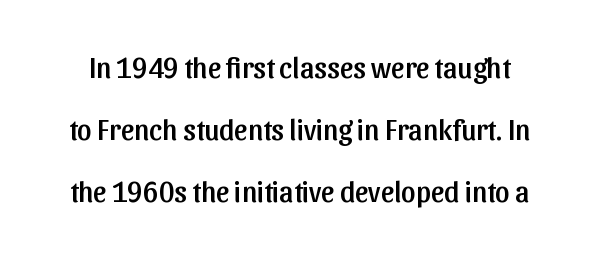
Baseline-to-baseline distance is far greater than the letter height. Character widths vary here, with narrow letters taking less room than wide ones. Ordinary non-slanted type is in use. Each letter's strokes conclude bluntly, with no projecting serifs. The space beneath each line is pristine and unruled.
